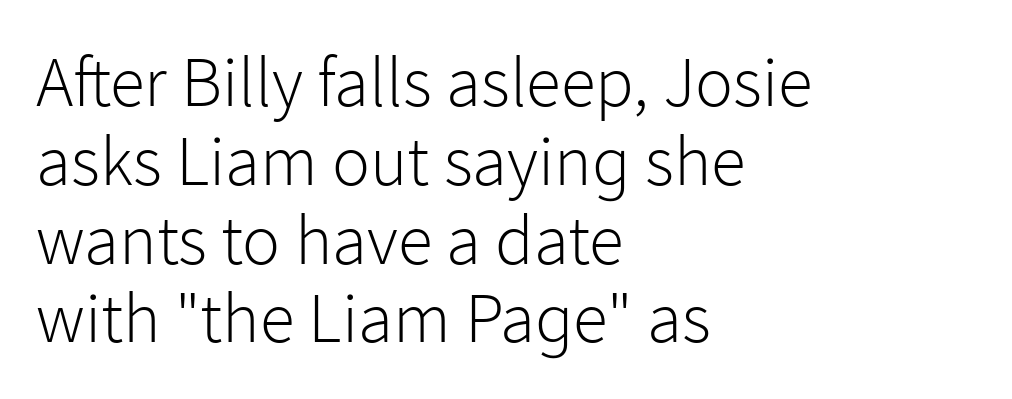
Designer's note — italics off, roman on. The text was rendered using a sans face with plain stroke endings. The typesetter chose a ragged-right arrangement here. Character widths vary here, with narrow letters taking less room than wide ones. The baseline area is clear.
